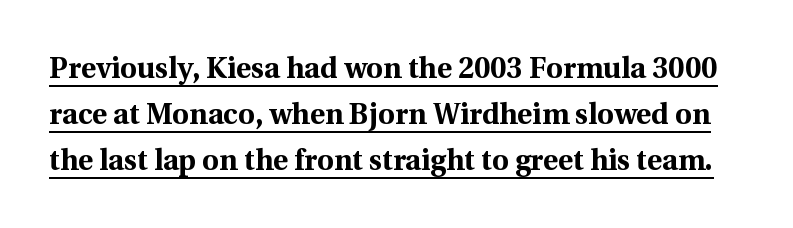
{"serif": "yes", "italic": "no", "bold": "yes", "weight": "bold", "width": "normal", "x_height": "medium", "monospaced": "no", "underline": "yes", "line_spacing": "normal", "line_spacing_ratio": 1.59, "letter_spacing": "normal", "letter_spacing_em": 0.0, "glyph_px": 29}
